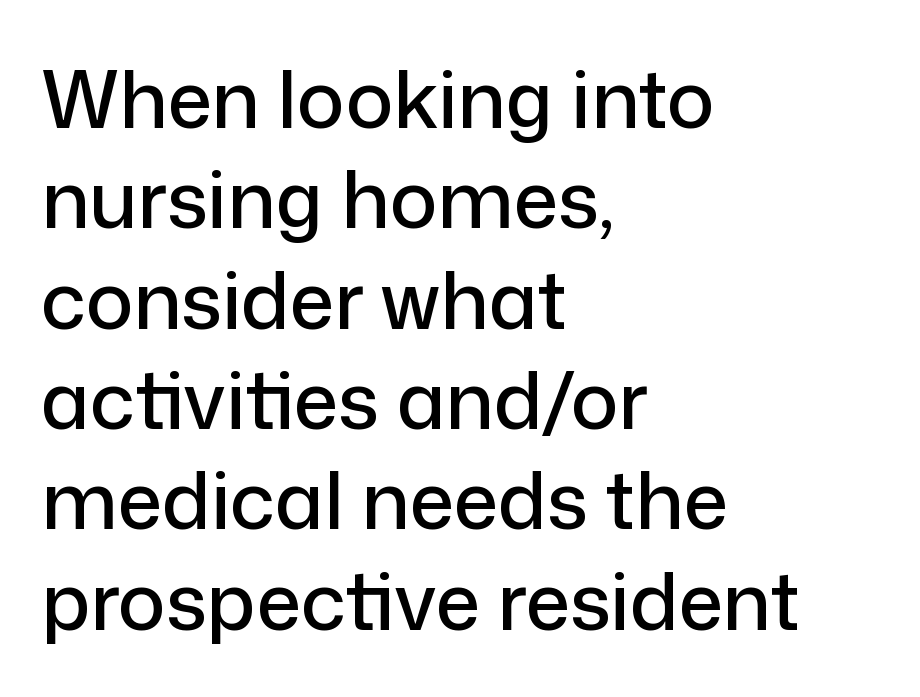
Compared with typical body copy, the letter spacing here is the same. Vertical strokes here are truly vertical. Stroke terminals: plain, sans-serif. You could not count columns in this text — the font is proportionally spaced. The setting favours the left margin, as ordinary paragraphs usually do.
